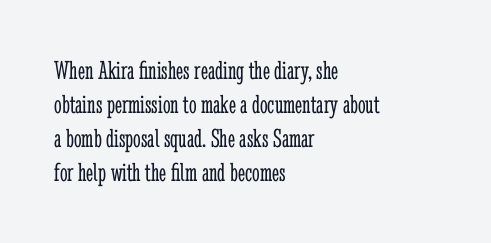
Q: Is the text bold? A: No.
Q: Is the text italic (slanted)? A: No, it is upright.
Q: Is the text underlined? A: No.
Q: How is the paragraph aligned? A: Left-aligned.
Q: Is the spacing between letters normal or unusually wide? A: Normal.
Q: Is the spacing between lines tight, normal or loose? A: Normal.
